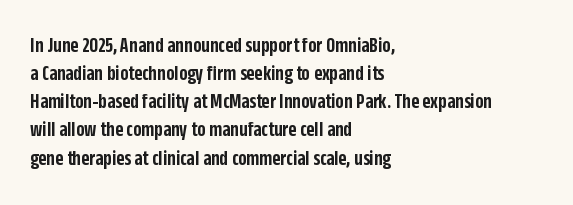
Q: Is the text bold? A: Semi-bold.
Q: Is the text italic (slanted)? A: No, it is upright.
Q: Is the text underlined? A: No.
Q: How is the paragraph aligned? A: Left-aligned.
Q: Is the spacing between letters normal or unusually wide? A: Normal.
Q: Is the spacing between lines tight, normal or loose? A: Normal.
